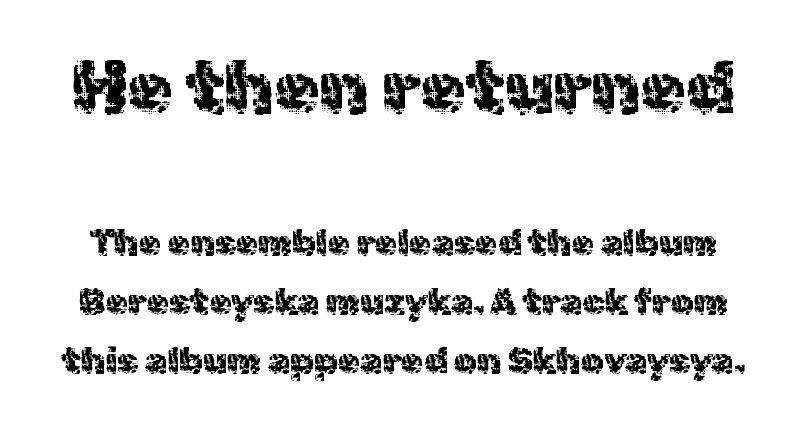
The image shows 73 px sans-serif type, upright; set normal line spacing (1.63x), normal letter spacing, not underlined; the first (top) block is 2.03x larger; a medium x-height.
